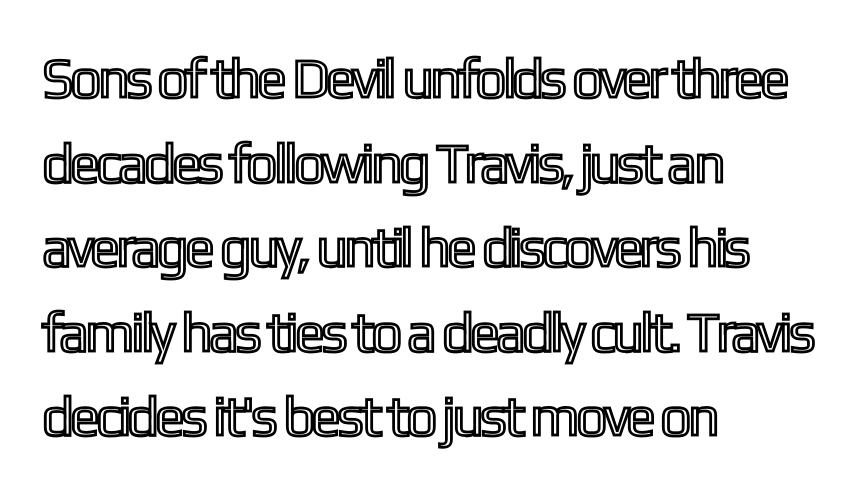
{"italic": "no", "width": "condensed", "x_height": "medium", "monospaced": "no", "underline": "no", "align": "left", "line_spacing": "normal", "line_spacing_ratio": 1.51, "letter_spacing": "normal", "letter_spacing_em": 0.0, "glyph_px": 56}
